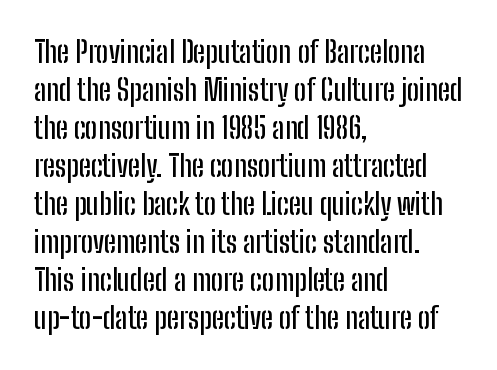
{"serif": "no", "italic": "no", "width": "condensed", "stroke_contrast": "low", "x_height": "medium", "monospaced": "no", "underline": "no", "align": "left", "line_spacing": "normal", "line_spacing_ratio": 1.31, "letter_spacing": "normal", "letter_spacing_em": 0.0, "glyph_px": 29}
